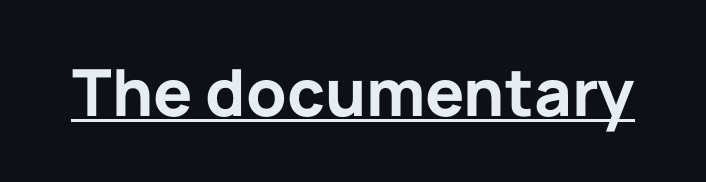
Classification — sans serif. Letter spacing: default. Every character sits straight up, as roman type does. The passage shown is typed in a proportional face where columns would drift. Does a line run under the words? Yes, clearly. Emphasis by weight is at full strength: bold.
